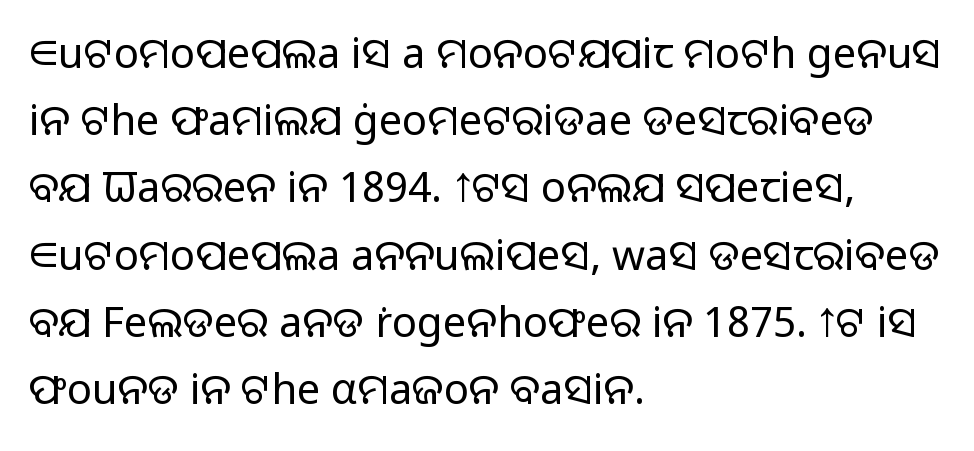
The image shows 42 px light sans-serif type, upright; set left-aligned, normal line spacing (1.6x), normal letter spacing, not underlined; low stroke contrast and a medium x-height.
